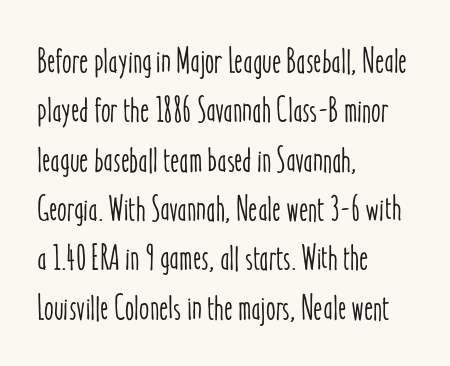
{"italic": "no", "width": "condensed", "stroke_contrast": "low", "x_height": "medium", "monospaced": "no", "underline": "no", "align": "left", "line_spacing": "normal", "line_spacing_ratio": 1.41, "letter_spacing": "normal", "letter_spacing_em": 0.0, "glyph_px": 35}
